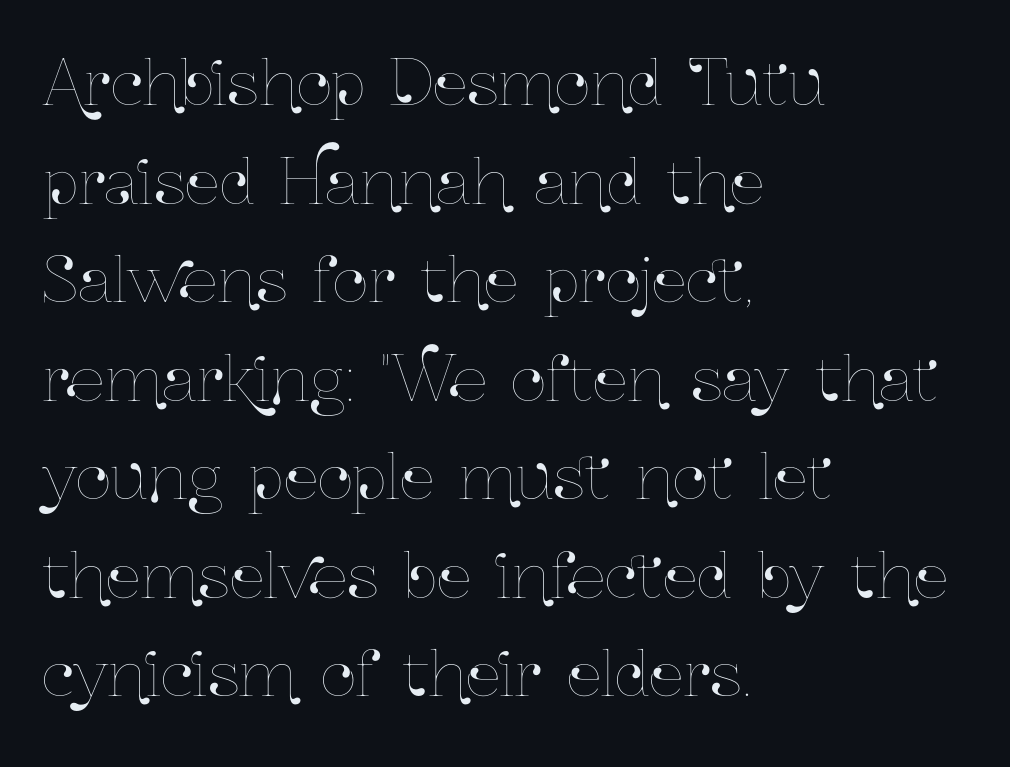
{"italic": "no", "width": "condensed", "stroke_contrast": "low", "x_height": "medium", "monospaced": "no", "underline": "no", "align": "left", "line_spacing": "normal", "line_spacing_ratio": 1.59, "letter_spacing": "normal", "letter_spacing_em": 0.0, "glyph_px": 62}
